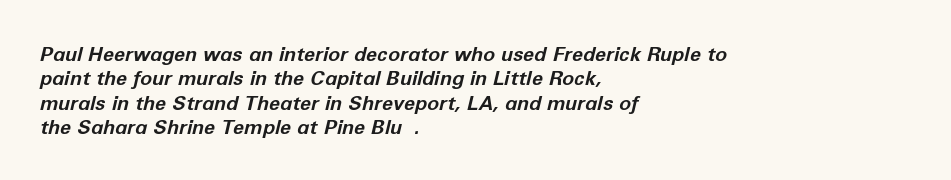
The image shows 20 px bold type, italic (leaning right); set left-aligned, line spacing 1.22x, normal letter spacing, not underlined.
